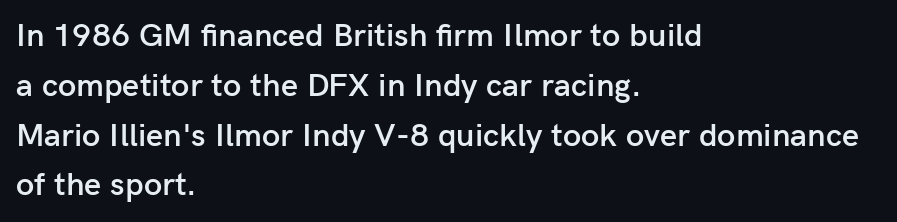
Does the weight exceed regular? Yes, but only to semibold. Vertical strokes here are truly vertical. Leftover space on each line is placed entirely after the last word. Glance below the letters and you will spot only blank space. Rows of type keep a routine distance in the vertical direction. Spacing verdict: proportional, widths tailored to each character.
